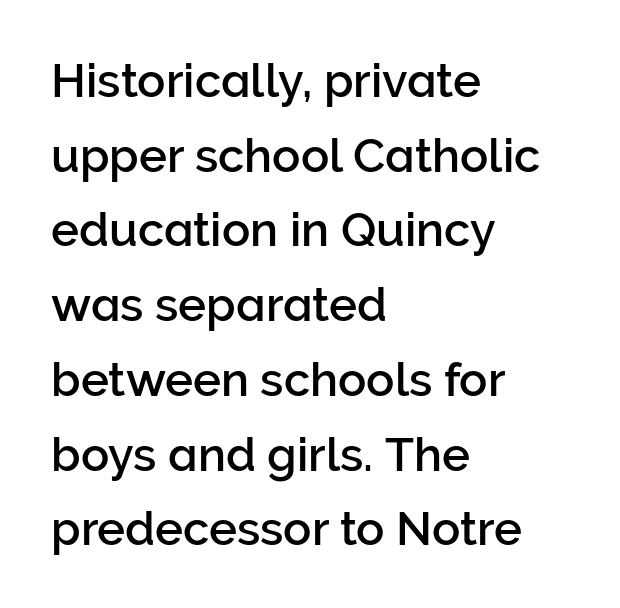
Inter-character spacing is left at the font's built-in metrics. Each line starts at the same left margin while the right side varies. The axis of the letterforms is exactly vertical. Regarding leading, the lines here are spaced in the standard way. Character widths vary here, with narrow letters taking less room than wide ones.
